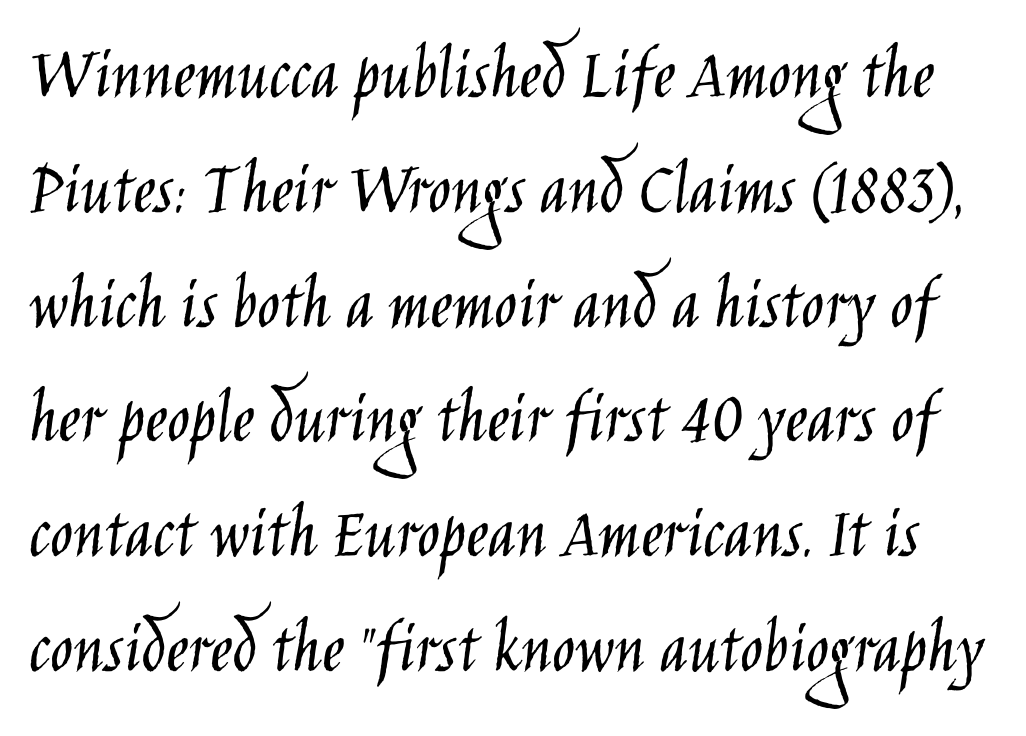
Q: Is the text bold? A: No.
Q: Is the text italic (slanted)? A: Yes.
Q: Is the typeface a serif or a sans-serif typeface? A: Sans-serif.
Q: Is the text underlined? A: No.
Q: Is the spacing between letters normal or unusually wide? A: Normal.
Q: Is the spacing between lines tight, normal or loose? A: Normal.
Q: Width (condensed, normal, or wide)? A: Condensed.
Q: Stroke contrast? A: Low.
Q: x-height? A: Large.
Q: Monospaced? A: No.
